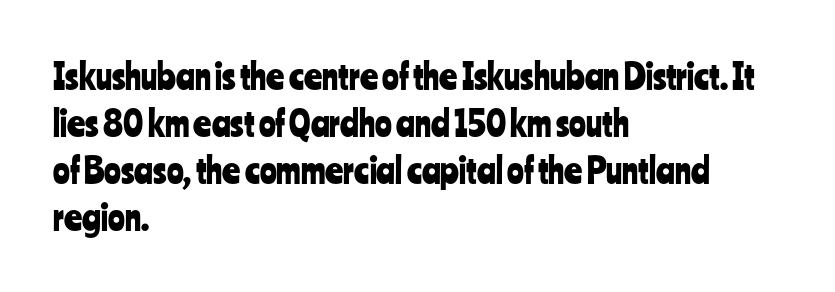
{"serif": "no", "italic": "no", "width": "condensed", "stroke_contrast": "low", "x_height": "medium", "monospaced": "no", "underline": "no", "align": "left", "line_spacing": "normal", "line_spacing_ratio": 1.34, "letter_spacing": "normal", "letter_spacing_em": 0.0, "glyph_px": 35}
